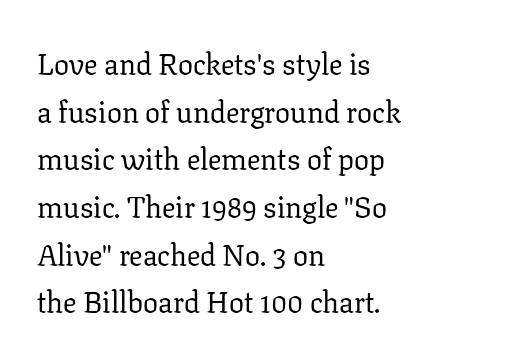
One glance says typical: line gaps are just what's usual. Visually the block forms a straight wall on the left and a jagged coastline on the right. Only glyphs here, with clear space below each row. Looks like regular typesetting: each glyph gets only the width it needs.
